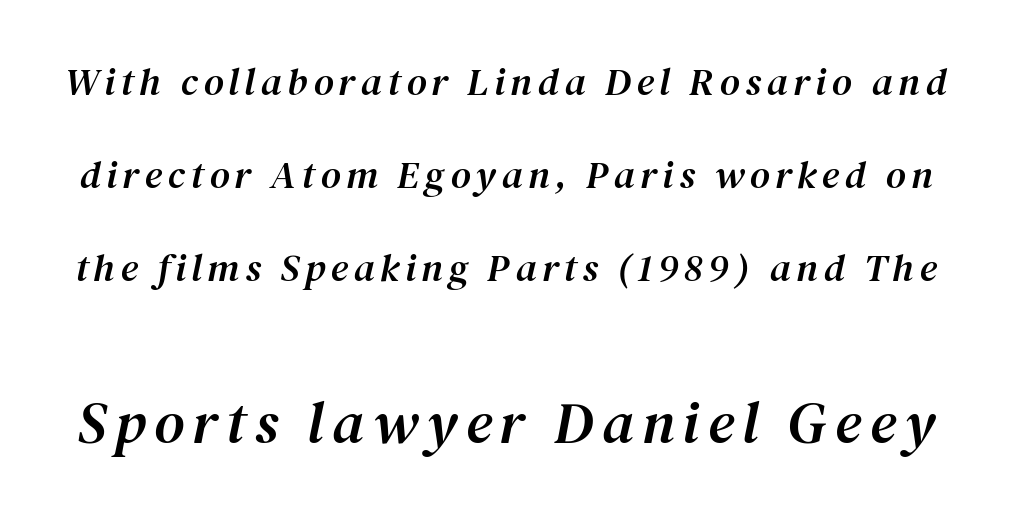
The image shows 59 px serif type, italic (leaning right); set loose line spacing (2.39x), not underlined; the second (bottom) block is 1.51x larger; medium stroke contrast and a medium x-height.
